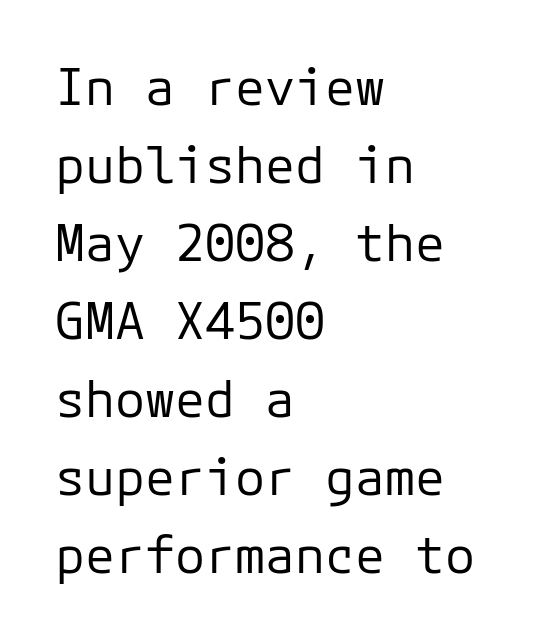
Q: Is the text bold? A: No.
Q: Is the text italic (slanted)? A: No, it is upright.
Q: Is the typeface a serif or a sans-serif typeface? A: Sans-serif.
Q: Is the text underlined? A: No.
Q: How is the paragraph aligned? A: Left-aligned.
Q: Is the spacing between letters normal or unusually wide? A: Normal.
Q: Is the spacing between lines tight, normal or loose? A: Normal.
Q: Width (condensed, normal, or wide)? A: Normal.
Q: Stroke contrast? A: Low.
Q: x-height? A: Medium.
Q: Monospaced? A: Yes.
